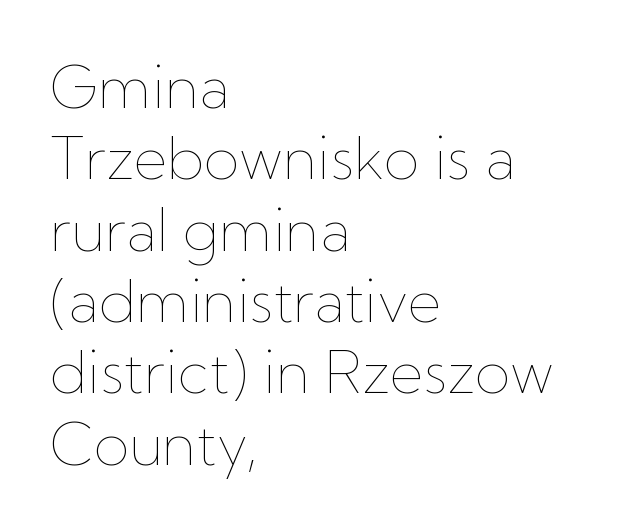
The image shows 58 px thin type, upright; set left-aligned, line spacing 1.23x, normal letter spacing, not underlined; low stroke contrast and a medium x-height.
